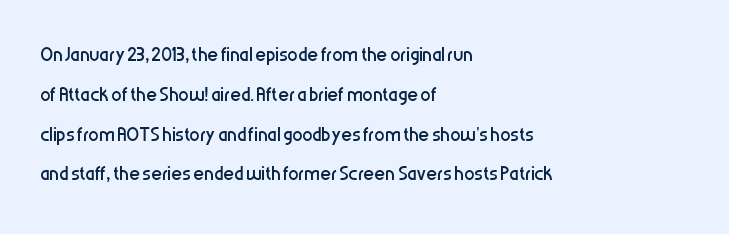
Q: Is the text bold? A: No.
Q: Is the text italic (slanted)? A: No, it is upright.
Q: Is the text underlined? A: No.
Q: How is the paragraph aligned? A: Left-aligned.
Q: Is the spacing between letters normal or unusually wide? A: Normal.
Q: Is the spacing between lines tight, normal or loose? A: Normal.
